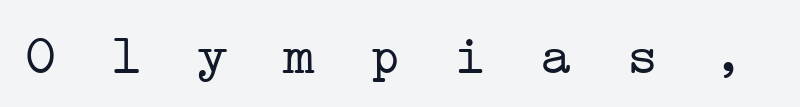
{"serif": "yes", "bold": "no", "weight": "light", "width": "wide", "stroke_contrast": "low", "x_height": "medium", "monospaced": "yes", "underline": "no", "letter_spacing": "wide", "letter_spacing_em": 0.36, "glyph_px": 55}
